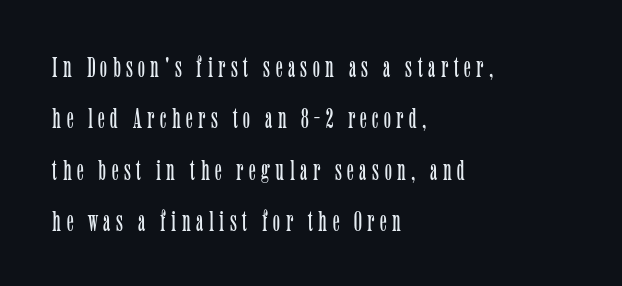
Q: Is the text bold? A: No.
Q: Is the text italic (slanted)? A: No, it is upright.
Q: Is the typeface a serif or a sans-serif typeface? A: Serif.
Q: Is the text underlined? A: No.
Q: How is the paragraph aligned? A: Left-aligned.
Q: Width (condensed, normal, or wide)? A: Condensed.
Q: Stroke contrast? A: Low.
Q: x-height? A: Medium.
Q: Monospaced? A: No.
